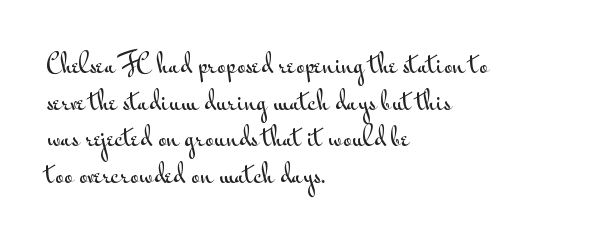
Q: Is the text underlined? A: No.
Q: How is the paragraph aligned? A: Left-aligned.
Q: Is the spacing between letters normal or unusually wide? A: Normal.
Q: Is the spacing between lines tight, normal or loose? A: Normal.
